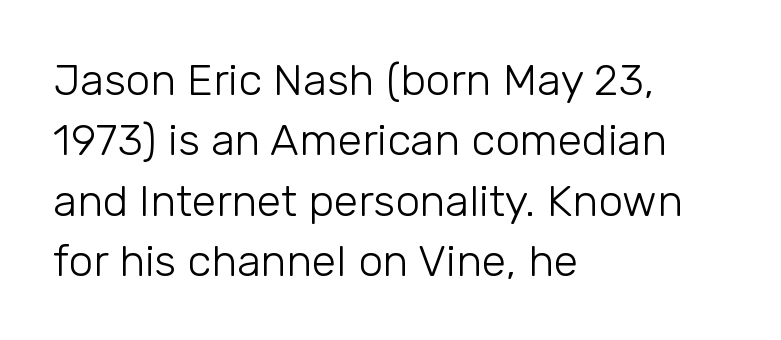
{"serif": "no", "italic": "no", "bold": "no", "weight": "light", "width": "normal", "stroke_contrast": "low", "x_height": "medium", "monospaced": "no", "underline": "no", "align": "left", "line_spacing": "normal", "line_spacing_ratio": 1.37, "letter_spacing": "normal", "letter_spacing_em": 0.0, "glyph_px": 44}
